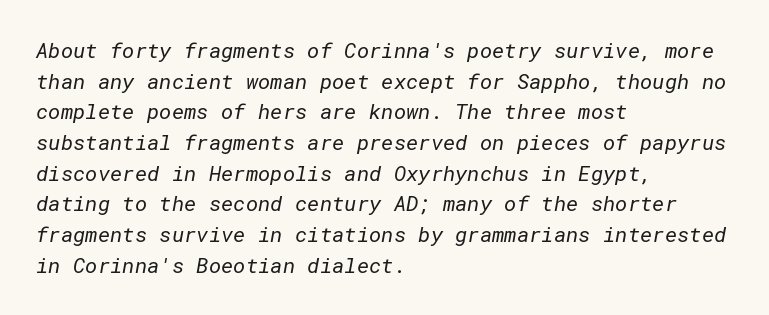
The image shows 21 px text type; set left-aligned, normal line spacing (1.46x), normal letter spacing, not underlined.
